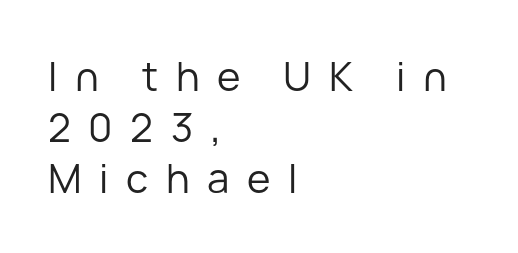
Q: Is the text bold? A: No.
Q: Is the text italic (slanted)? A: No, it is upright.
Q: Is the typeface a serif or a sans-serif typeface? A: Sans-serif.
Q: Is the text underlined? A: No.
Q: How is the paragraph aligned? A: Left-aligned.
Q: Is the spacing between letters normal or unusually wide? A: Unusually wide.
Q: Is the spacing between lines tight, normal or loose? A: Normal.
Q: Width (condensed, normal, or wide)? A: Normal.
Q: Stroke contrast? A: Low.
Q: x-height? A: Medium.
Q: Monospaced? A: No.
